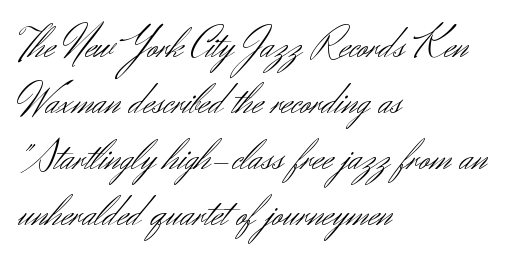
The image shows 43 px light sans-serif type; set left-aligned, normal line spacing (1.3x), normal letter spacing, not underlined; medium stroke contrast and a small x-height.
